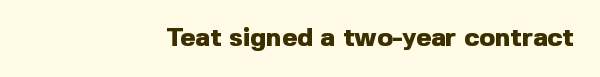
Q: Is the text bold? A: Yes.
Q: Is the text italic (slanted)? A: No, it is upright.
Q: Is the text underlined? A: No.
Q: How is the paragraph aligned? A: Right-aligned.
Q: Is the spacing between letters normal or unusually wide? A: Normal.
